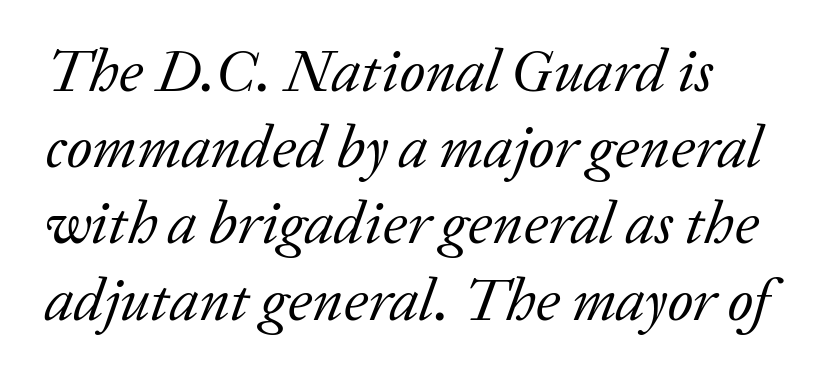
The weight tops out at a normal text grade. Nobody drew a line under any word here. Note the varied advance widths — an 'i' is clearly narrower than an 'm'. Emphasis-style slanted type is in use. This block has exactly the height ordinary leading produces.
